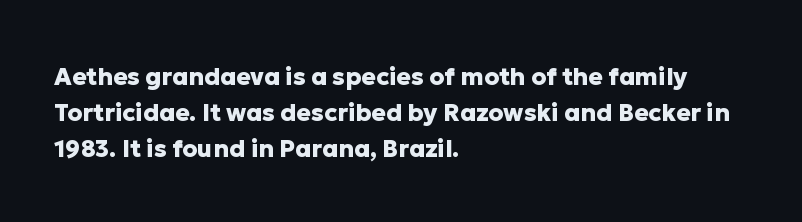
{"italic": "no", "bold": "yes", "underline": "no", "align": "left", "line_spacing": "normal", "line_spacing_ratio": 1.51, "letter_spacing": "normal", "letter_spacing_em": 0.0, "glyph_px": 24}
